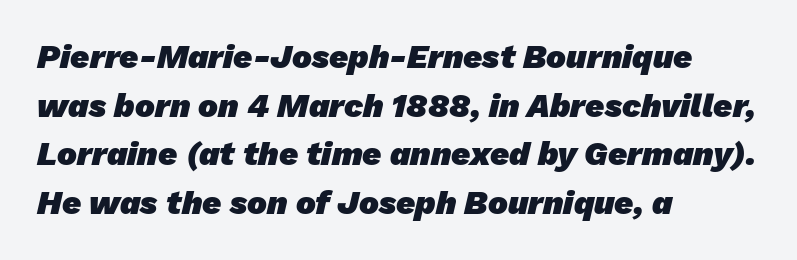
Q: Is the text bold? A: Yes.
Q: Is the typeface a serif or a sans-serif typeface? A: Sans-serif.
Q: Is the text underlined? A: No.
Q: How is the paragraph aligned? A: Left-aligned.
Q: Is the spacing between letters normal or unusually wide? A: Normal.
Q: Is the spacing between lines tight, normal or loose? A: Normal.
Q: Width (condensed, normal, or wide)? A: Normal.
Q: Stroke contrast? A: Low.
Q: x-height? A: Medium.
Q: Monospaced? A: No.
